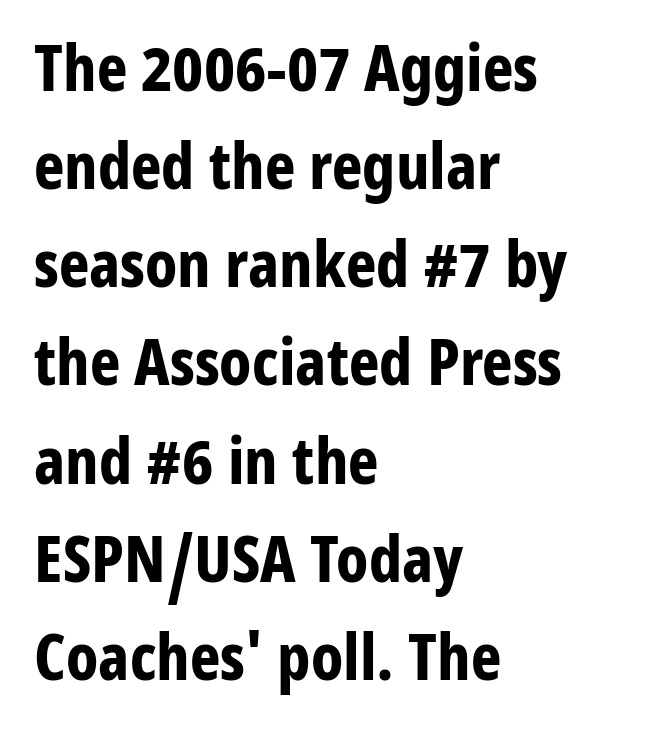
The image shows 65 px bold, condensed sans-serif type, upright; set left-aligned, normal line spacing (1.51x), normal letter spacing, not underlined; low stroke contrast and a medium x-height.
